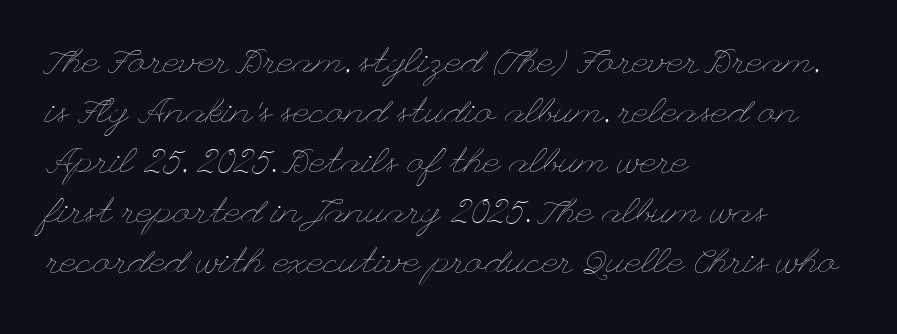
{"bold": "no", "weight": "thin", "width": "wide", "stroke_contrast": "low", "x_height": "small", "underline": "no", "align": "left", "line_spacing": "normal", "line_spacing_ratio": 1.39, "letter_spacing": "normal", "letter_spacing_em": 0.0, "glyph_px": 36}
